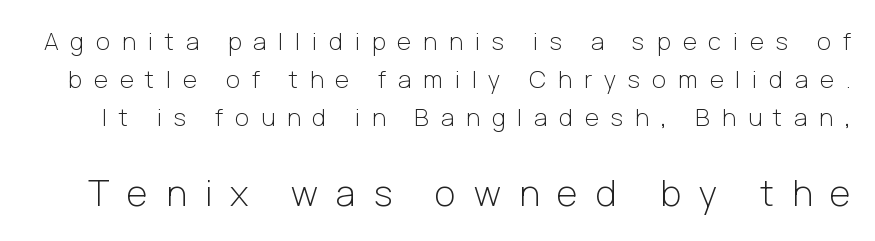
Honestly, there is no underline to notice here at all. Which chunk is bigger? The second one — the bottom block dwarfs the top. Do the characters align in a grid? No, the font is proportional. The letters are spread apart with noticeably loose tracking.
